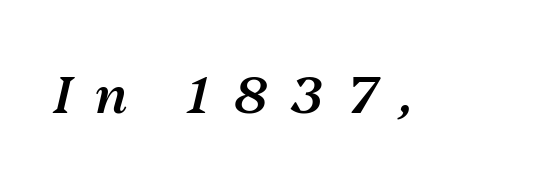
Quick note: italic. Is this a fixed-width face? No — the glyphs have proportional, varying widths. Weight check: semibold — heavier than regular, not quite bold. Just letters on the line, the space beneath them empty. In terms of letterspacing, this is a distinctly airy, spread setting.
